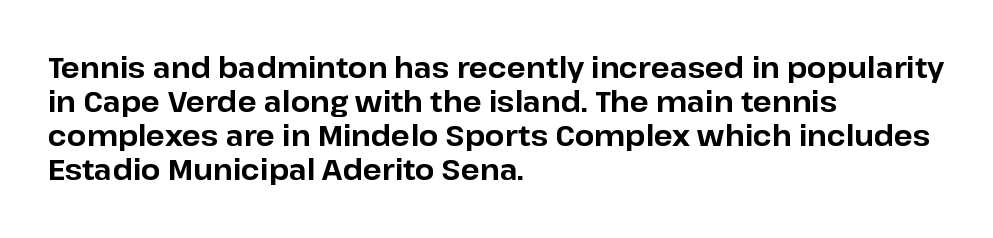
{"serif": "no", "italic": "no", "bold": "yes", "weight": "bold", "width": "normal", "stroke_contrast": "low", "x_height": "medium", "monospaced": "no", "underline": "no", "align": "left", "line_spacing_ratio": 1.22, "letter_spacing": "normal", "letter_spacing_em": 0.0, "glyph_px": 28}
